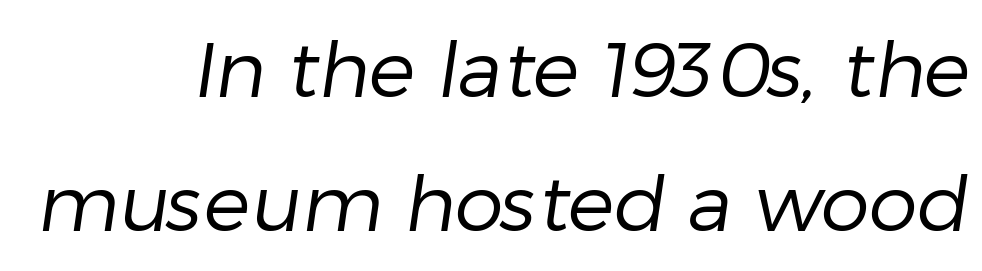
Q: Is the text bold? A: No.
Q: Is the typeface a serif or a sans-serif typeface? A: Sans-serif.
Q: Is the text underlined? A: No.
Q: How is the paragraph aligned? A: Right-aligned.
Q: Is the spacing between letters normal or unusually wide? A: Normal.
Q: Width (condensed, normal, or wide)? A: Normal.
Q: Stroke contrast? A: Low.
Q: x-height? A: Medium.
Q: Monospaced? A: No.
